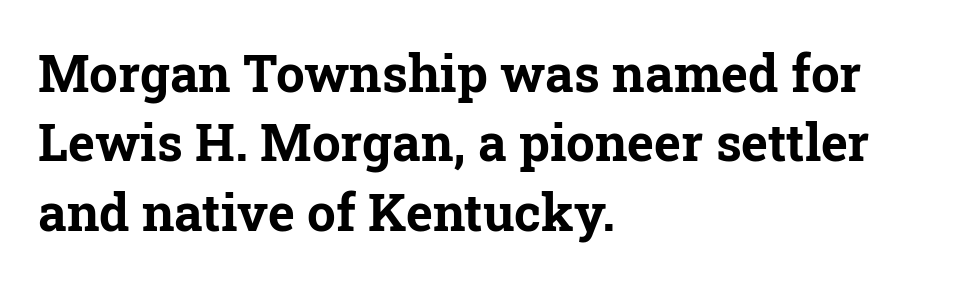
The image shows 51 px bold serif type, upright; set left-aligned, normal line spacing (1.36x), normal letter spacing, not underlined; low stroke contrast and a medium x-height.
